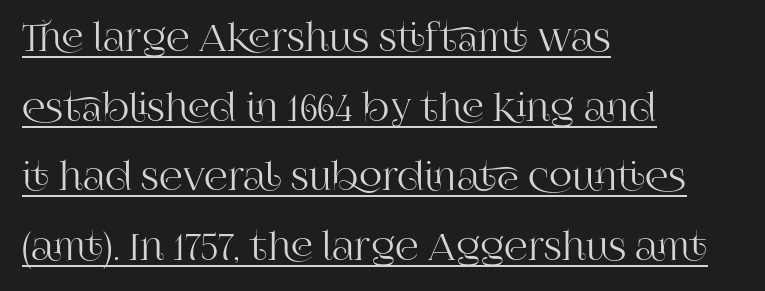
The image shows 37 px serif type, upright; set left-aligned, line spacing 1.88x, normal letter spacing, underlined; high stroke contrast and a large x-height.
